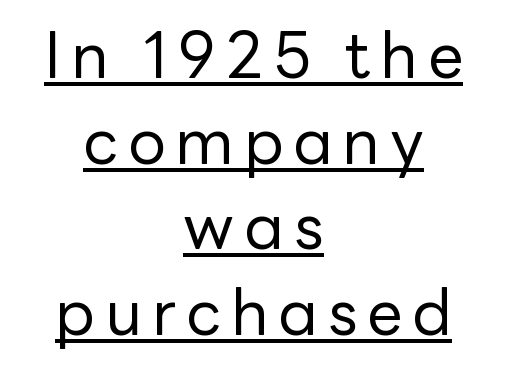
Q: Is the text bold? A: No.
Q: Is the text italic (slanted)? A: No, it is upright.
Q: Is the typeface a serif or a sans-serif typeface? A: Sans-serif.
Q: Is the text underlined? A: Yes.
Q: How is the paragraph aligned? A: Centered.
Q: Is the spacing between lines tight, normal or loose? A: Normal.
Q: Width (condensed, normal, or wide)? A: Normal.
Q: Stroke contrast? A: Low.
Q: x-height? A: Medium.
Q: Monospaced? A: No.
